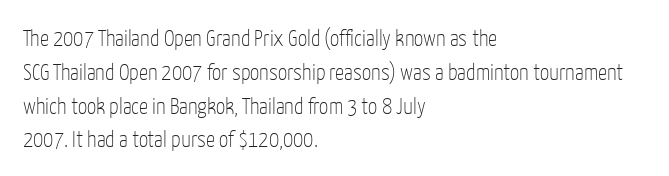
Q: Is the text bold? A: No.
Q: Is the text italic (slanted)? A: No, it is upright.
Q: Is the text underlined? A: No.
Q: How is the paragraph aligned? A: Left-aligned.
Q: Is the spacing between letters normal or unusually wide? A: Normal.
Q: Is the spacing between lines tight, normal or loose? A: Normal.
